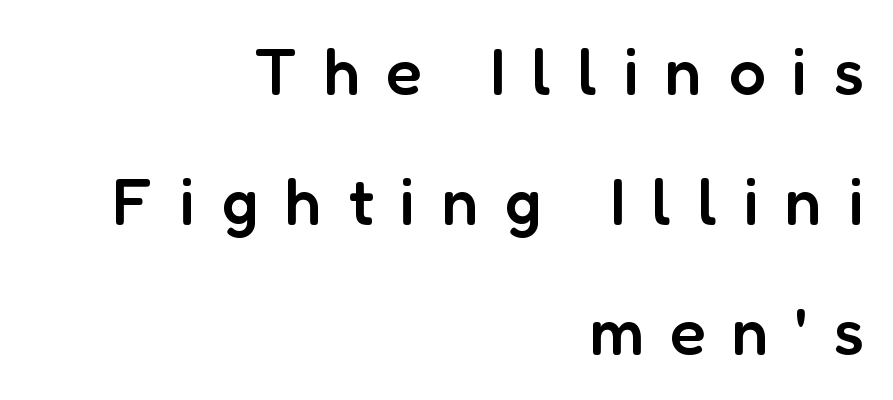
Q: Is the text bold? A: Semi-bold.
Q: Is the text italic (slanted)? A: No, it is upright.
Q: Is the typeface a serif or a sans-serif typeface? A: Sans-serif.
Q: Is the text underlined? A: No.
Q: How is the paragraph aligned? A: Right-aligned.
Q: Is the spacing between letters normal or unusually wide? A: Unusually wide.
Q: Is the spacing between lines tight, normal or loose? A: Loose.
Q: Width (condensed, normal, or wide)? A: Normal.
Q: Stroke contrast? A: Low.
Q: x-height? A: Medium.
Q: Monospaced? A: No.
